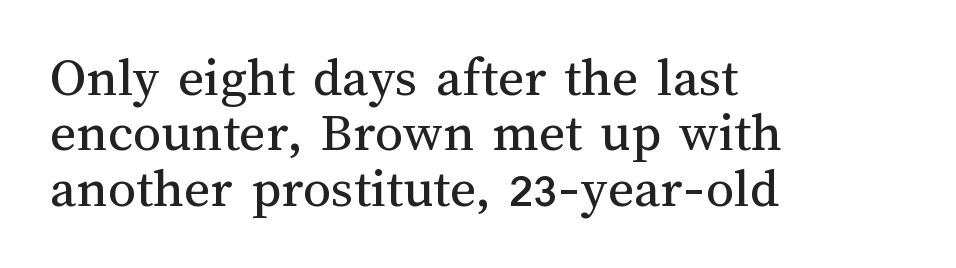
{"italic": "no", "bold": "no", "weight": "regular", "width": "normal", "stroke_contrast": "medium", "x_height": "medium", "monospaced": "no", "underline": "no", "align": "left", "line_spacing": "tight", "line_spacing_ratio": 0.99, "letter_spacing": "normal", "letter_spacing_em": 0.0, "glyph_px": 56}
